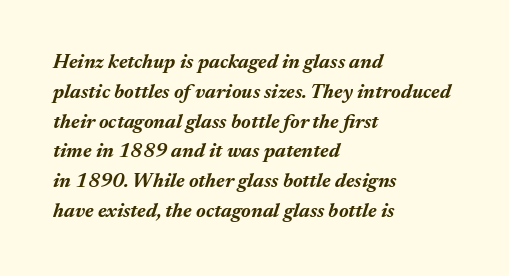
The image shows 20 px bold type, italic (leaning right); set left-aligned, normal line spacing (1.49x), normal letter spacing, not underlined.
